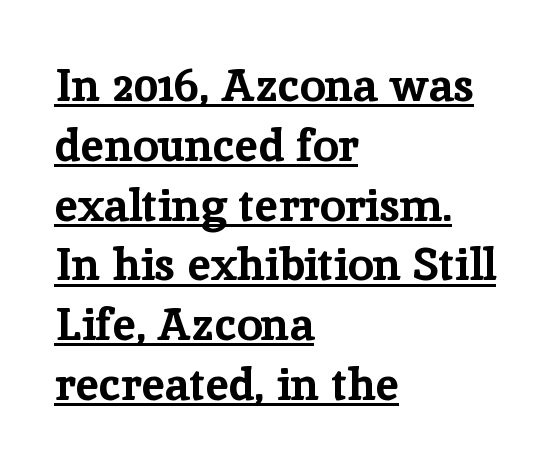
The image shows 46 px bold serif type, upright; set left-aligned, normal line spacing (1.3x), normal letter spacing, underlined; low stroke contrast and a medium x-height.
